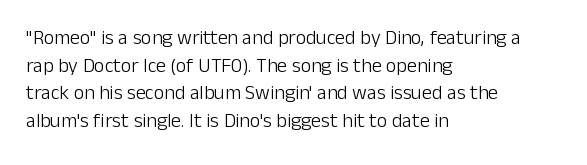
{"italic": "no", "bold": "no", "underline": "no", "align": "left", "line_spacing": "normal", "line_spacing_ratio": 1.38, "letter_spacing": "normal", "letter_spacing_em": 0.0, "glyph_px": 20}
